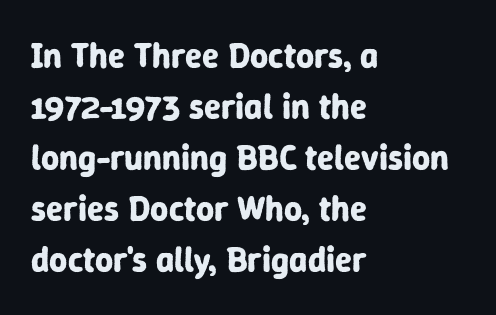
What's the leading like? Ordinary, nothing unusual. Pretty heavy lettering here — definitely bold. Serif or sans? Sans — the stroke terminals are bare. Do the characters align in a grid? No, the font is proportional. These lines are set flush left with a ragged right edge. No word sits above an underline.
